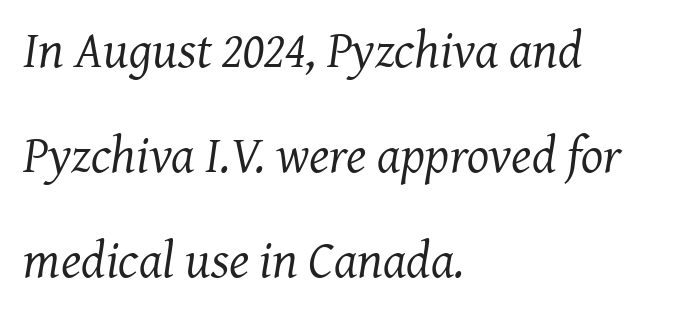
The image shows 52 px regular-weight serif type, italic (leaning right); set left-aligned, loose line spacing (2.02x), normal letter spacing, not underlined; medium stroke contrast and a medium x-height.
